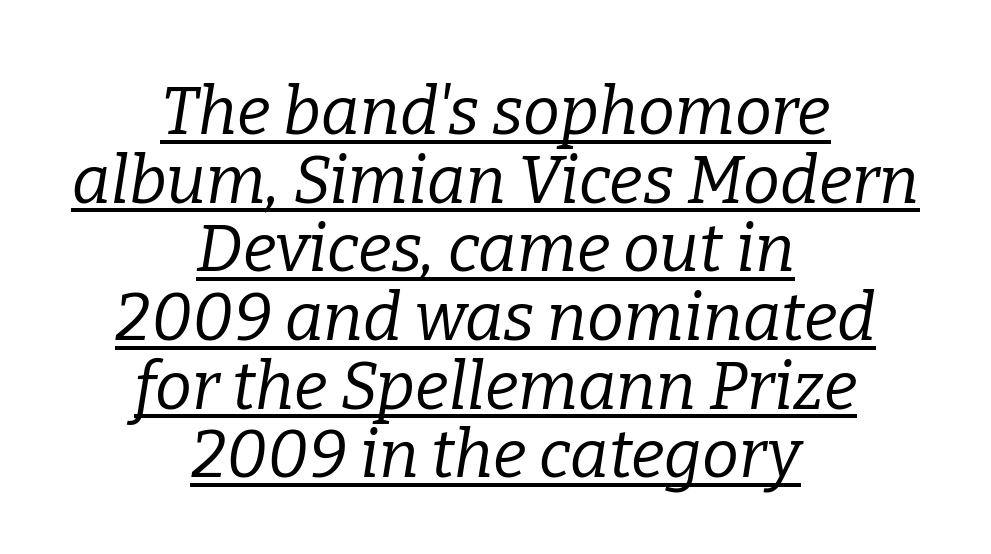
Q: Is the text bold? A: No.
Q: Is the text italic (slanted)? A: Yes, it leans right by about 9 degrees.
Q: Is the typeface a serif or a sans-serif typeface? A: Serif.
Q: Is the text underlined? A: Yes.
Q: How is the paragraph aligned? A: Centered.
Q: Is the spacing between letters normal or unusually wide? A: Normal.
Q: Is the spacing between lines tight, normal or loose? A: Tight.
Q: Width (condensed, normal, or wide)? A: Normal.
Q: Stroke contrast? A: Low.
Q: x-height? A: Medium.
Q: Monospaced? A: No.
